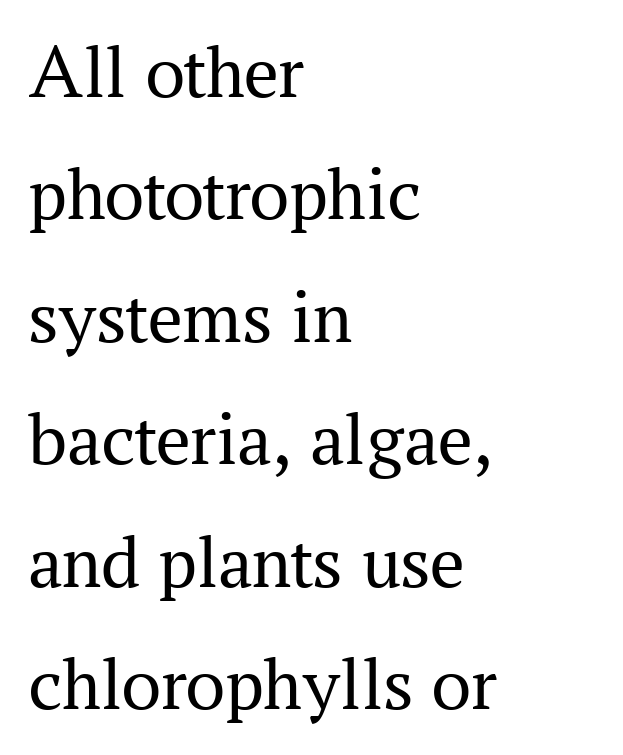
Small tapered or slab feet sit at the stroke ends, so this counts as serif. Whoever set this chose a conventional vertical rhythm. Words appear dense and cohesive because spacing is normal. A roman cut, with each character standing at attention. Casual observation: everything's shoved over to the left. Rule under the text: the space is simply empty.
